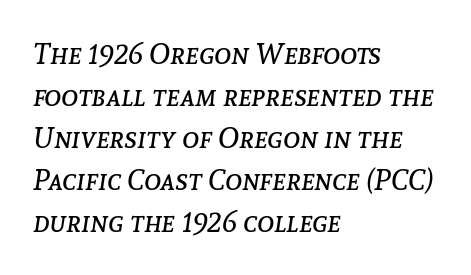
The lines are quadded left. The horizontal fit of the characters is conventional and even. Stems and bowls with no extra thickness — not bold. Whoever set this chose a conventional vertical rhythm. The space directly below the letters is spotless.
